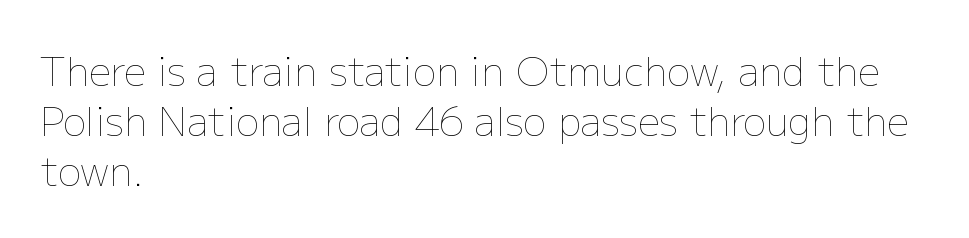
The image shows 39 px thin type, upright; set left-aligned, normal line spacing (1.28x), normal letter spacing, not underlined; low stroke contrast and a medium x-height.
